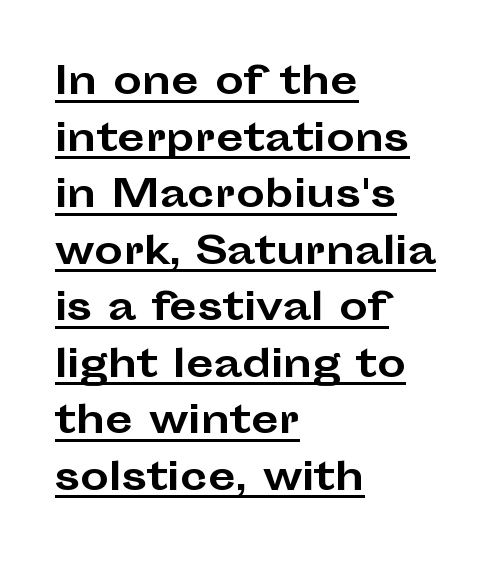
Q: Is the text bold? A: Yes.
Q: Is the text italic (slanted)? A: No, it is upright.
Q: Is the typeface a serif or a sans-serif typeface? A: Sans-serif.
Q: Is the text underlined? A: Yes.
Q: How is the paragraph aligned? A: Left-aligned.
Q: Is the spacing between letters normal or unusually wide? A: Normal.
Q: Is the spacing between lines tight, normal or loose? A: Normal.
Q: Width (condensed, normal, or wide)? A: Wide.
Q: Stroke contrast? A: Low.
Q: x-height? A: Medium.
Q: Monospaced? A: No.
